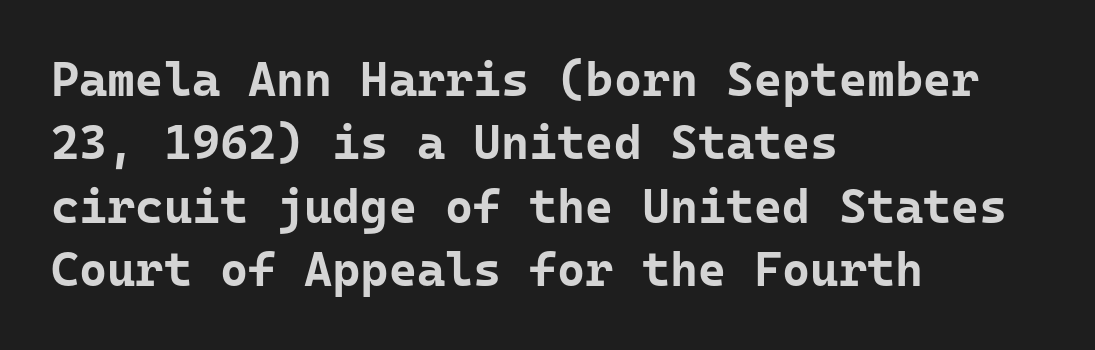
The image shows 48 px bold sans-serif type, upright, monospaced; set left-aligned, normal line spacing (1.32x), normal letter spacing, not underlined; low stroke contrast and a medium x-height.
